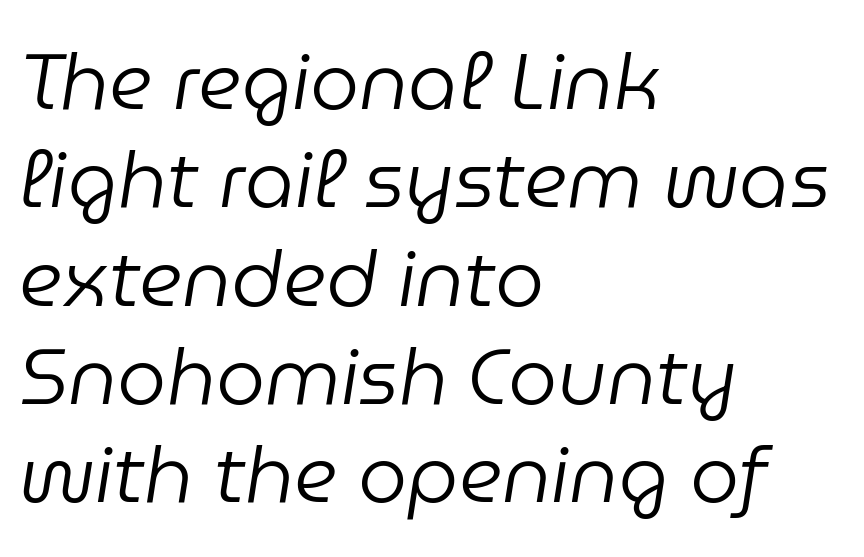
Q: Is the text bold? A: No.
Q: Is the text italic (slanted)? A: Yes, it leans right by about 9 degrees.
Q: Is the text underlined? A: No.
Q: How is the paragraph aligned? A: Left-aligned.
Q: Is the spacing between letters normal or unusually wide? A: Normal.
Q: Is the spacing between lines tight, normal or loose? A: Normal.
Q: Width (condensed, normal, or wide)? A: Normal.
Q: Stroke contrast? A: Low.
Q: x-height? A: Medium.
Q: Monospaced? A: No.
